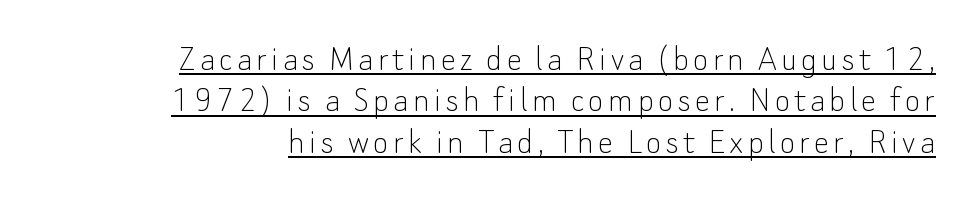
{"serif": "no", "italic": "no", "bold": "no", "weight": "thin", "width": "normal", "stroke_contrast": "low", "x_height": "small", "monospaced": "no", "underline": "yes", "align": "right", "line_spacing": "tight", "line_spacing_ratio": 1.09, "glyph_px": 38}
